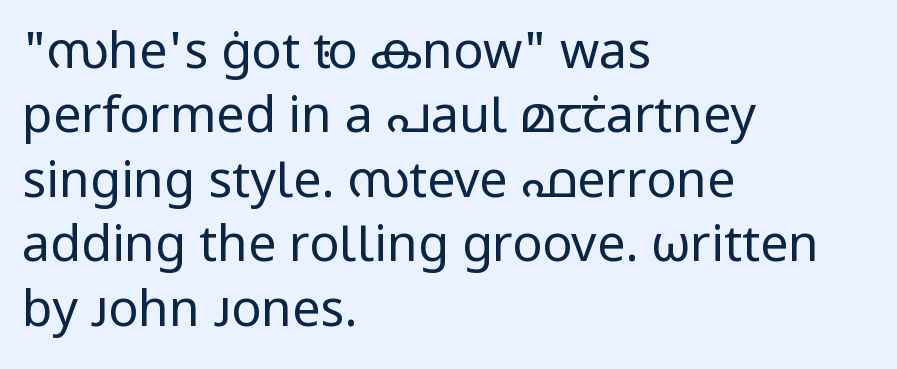
Q: Is the text bold? A: No.
Q: Is the text italic (slanted)? A: No, it is upright.
Q: Is the typeface a serif or a sans-serif typeface? A: Sans-serif.
Q: Is the text underlined? A: No.
Q: How is the paragraph aligned? A: Left-aligned.
Q: Is the spacing between letters normal or unusually wide? A: Normal.
Q: Is the spacing between lines tight, normal or loose? A: Normal.
Q: Width (condensed, normal, or wide)? A: Normal.
Q: Stroke contrast? A: Low.
Q: x-height? A: Medium.
Q: Monospaced? A: No.
